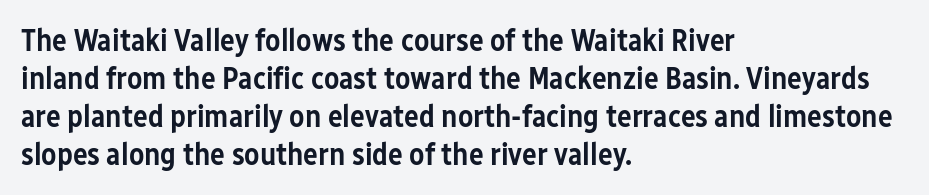
{"serif": "no", "italic": "no", "bold": "semi", "weight": "semibold", "width": "condensed", "stroke_contrast": "low", "x_height": "medium", "monospaced": "no", "underline": "no", "align": "left", "line_spacing_ratio": 1.23, "letter_spacing": "normal", "letter_spacing_em": 0.0, "glyph_px": 31}
